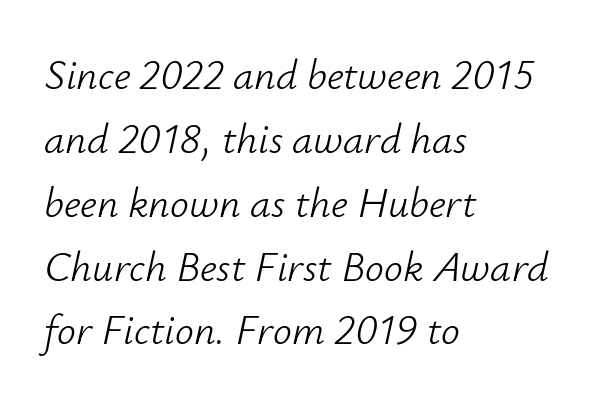
A clean baseline with only descenders dipping below it. Compared with a typical body face, this is equally light or lighter still. Each letter keeps its own natural width here, so spacing adapts to shape. Which margin do the lines hug? The left one — the right edge is uneven. These lines were composed using italics. A normal amount of white space separates one row of letters from the next.
